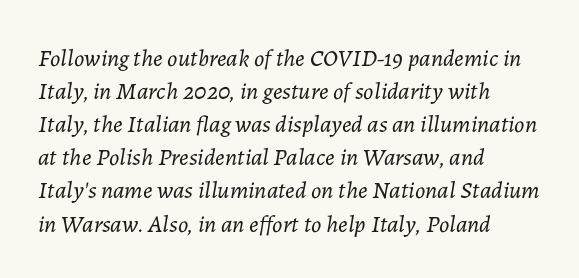
Q: Is the text bold? A: No.
Q: Is the text italic (slanted)? A: Yes, it leans right by about 7 degrees.
Q: Is the text underlined? A: No.
Q: How is the paragraph aligned? A: Left-aligned.
Q: Is the spacing between letters normal or unusually wide? A: Normal.
Q: Is the spacing between lines tight, normal or loose? A: Normal.
